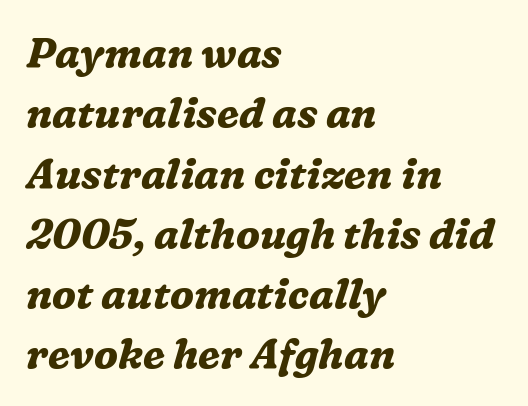
{"serif": "yes", "italic": "yes", "lean": "right", "slant_degrees": 16, "bold": "yes", "weight": "bold", "width": "normal", "stroke_contrast": "medium", "x_height": "medium", "monospaced": "no", "underline": "no", "align": "left", "line_spacing": "normal", "line_spacing_ratio": 1.47, "letter_spacing": "normal", "letter_spacing_em": 0.0, "glyph_px": 41}
